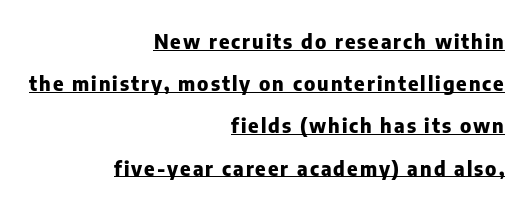
The image shows 20 px bold type, upright; set right-aligned, loose line spacing (2.11x), underlined.
